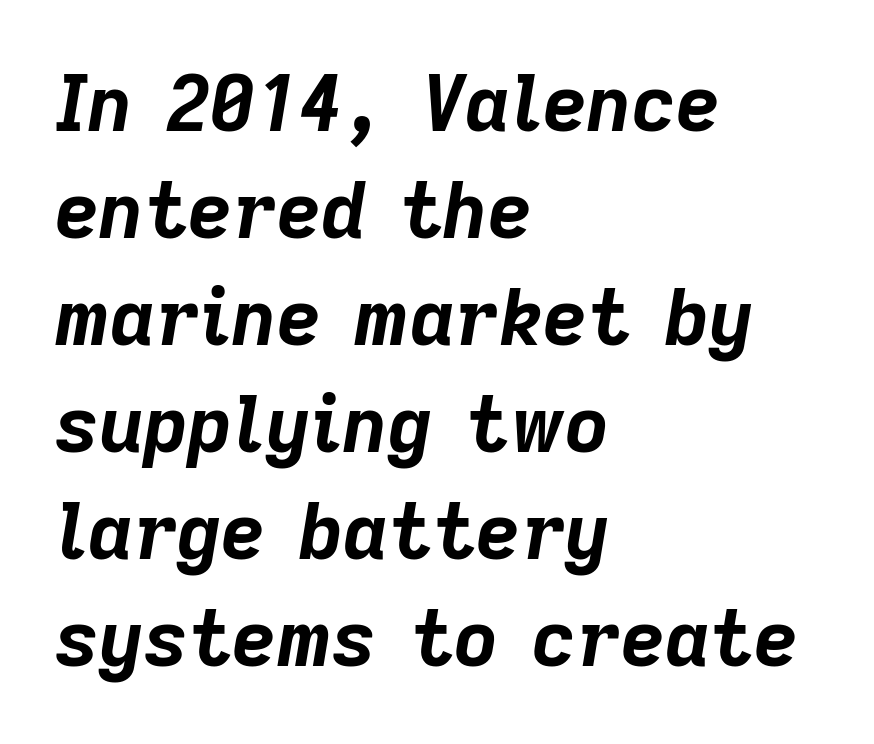
{"italic": "yes", "lean": "right", "slant_degrees": 9, "bold": "yes", "weight": "bold", "width": "normal", "stroke_contrast": "low", "x_height": "medium", "monospaced": "no", "underline": "no", "align": "left", "line_spacing": "normal", "line_spacing_ratio": 1.39, "letter_spacing": "normal", "letter_spacing_em": 0.0, "glyph_px": 77}
